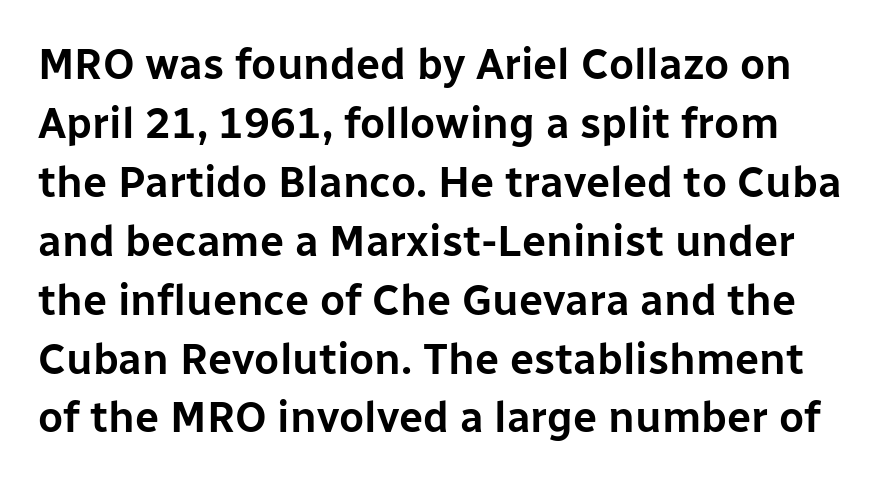
Only glyphs here, with clear space below each row. This sample has the flowing, uneven cadence of proportional lettering. If you drew a line through each stem, it would be perfectly vertical. Tracking here is standard; glyphs follow each other at the usual distance. Horizontal bands of white between lines are of average thickness. I'd call this a sans setting — the letters go barefoot.
